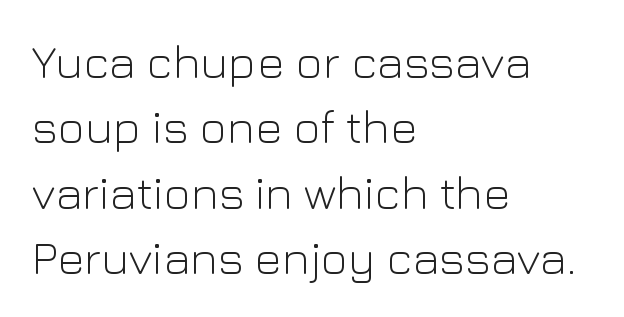
Q: Is the text bold? A: No.
Q: Is the text italic (slanted)? A: No, it is upright.
Q: Is the typeface a serif or a sans-serif typeface? A: Sans-serif.
Q: Is the text underlined? A: No.
Q: How is the paragraph aligned? A: Left-aligned.
Q: Is the spacing between letters normal or unusually wide? A: Normal.
Q: Is the spacing between lines tight, normal or loose? A: Normal.
Q: Width (condensed, normal, or wide)? A: Normal.
Q: Stroke contrast? A: Low.
Q: x-height? A: Medium.
Q: Monospaced? A: No.
